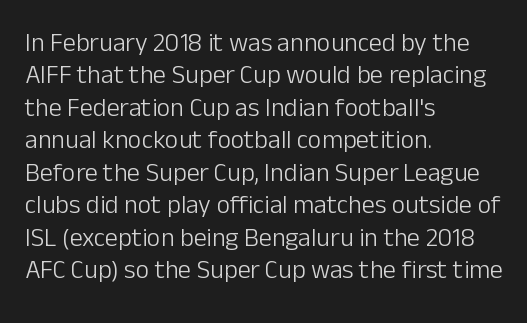
{"italic": "no", "bold": "no", "underline": "no", "align": "left", "line_spacing": "normal", "line_spacing_ratio": 1.25, "letter_spacing": "normal", "letter_spacing_em": 0.0, "glyph_px": 26}
